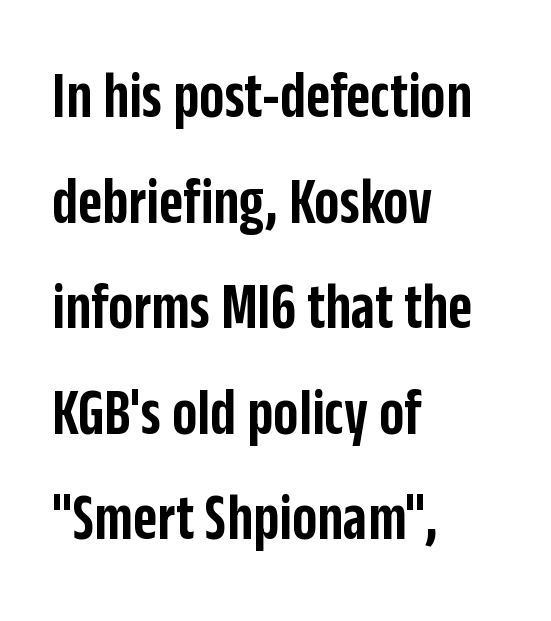
Q: Is the text bold? A: Semi-bold.
Q: Is the text italic (slanted)? A: No, it is upright.
Q: Is the typeface a serif or a sans-serif typeface? A: Sans-serif.
Q: Is the text underlined? A: No.
Q: How is the paragraph aligned? A: Left-aligned.
Q: Is the spacing between letters normal or unusually wide? A: Normal.
Q: Is the spacing between lines tight, normal or loose? A: Normal.
Q: Width (condensed, normal, or wide)? A: Condensed.
Q: Stroke contrast? A: Low.
Q: x-height? A: Large.
Q: Monospaced? A: No.
